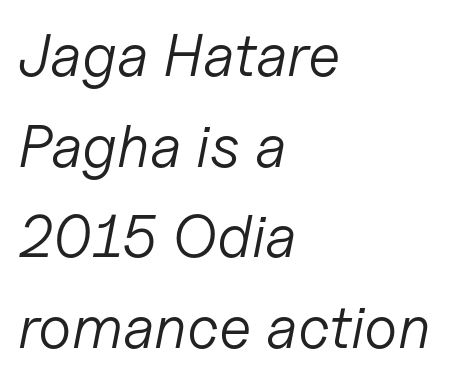
The image shows 60 px light type, italic (leaning right); set left-aligned, normal line spacing (1.51x), normal letter spacing, not underlined; low stroke contrast and a medium x-height.
